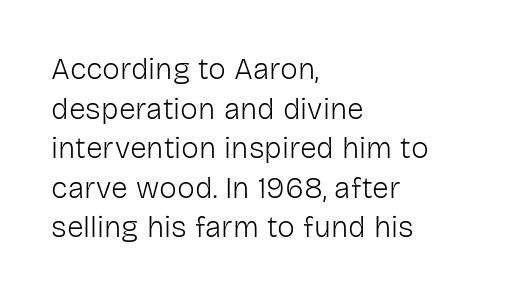
{"serif": "no", "italic": "no", "bold": "no", "weight": "light", "width": "normal", "stroke_contrast": "low", "x_height": "medium", "monospaced": "no", "underline": "no", "align": "left", "line_spacing": "normal", "line_spacing_ratio": 1.32, "letter_spacing": "normal", "letter_spacing_em": 0.0, "glyph_px": 30}
